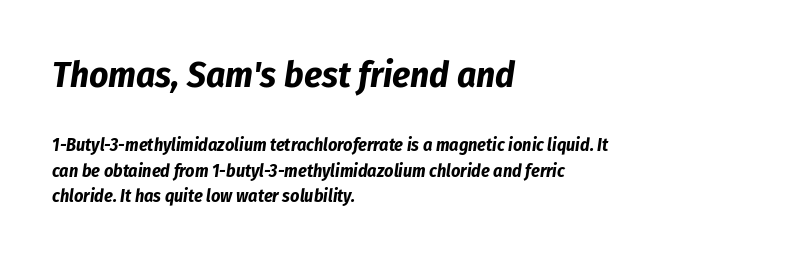
{"italic": "yes", "lean": "right", "slant_degrees": 8, "bold": "yes", "weight": "bold", "width": "condensed", "stroke_contrast": "low", "x_height": "medium", "monospaced": "no", "underline": "no", "align": "left", "line_spacing": "normal", "line_spacing_ratio": 1.42, "letter_spacing": "normal", "letter_spacing_em": 0.0, "larger_block": "first", "size_ratio": 2.06, "glyph_px": 37}
